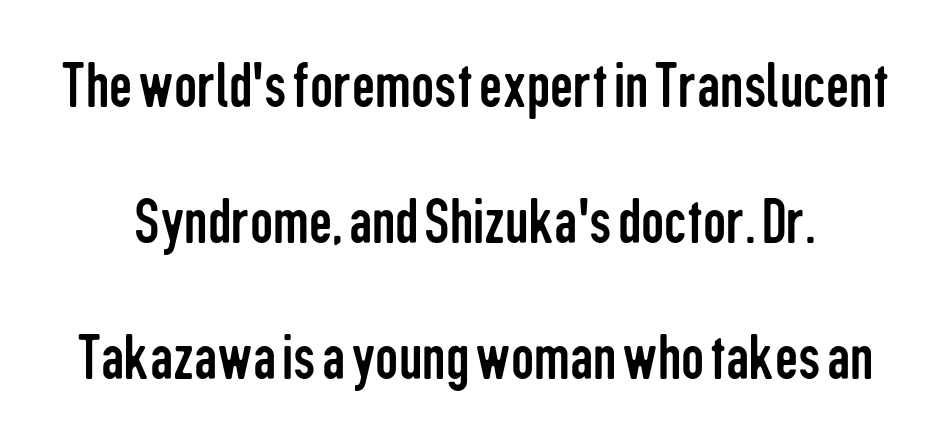
{"serif": "no", "italic": "no", "bold": "no", "weight": "regular", "width": "condensed", "stroke_contrast": "low", "x_height": "medium", "monospaced": "no", "underline": "no", "line_spacing": "loose", "line_spacing_ratio": 2.09, "letter_spacing": "normal", "letter_spacing_em": 0.0, "glyph_px": 65}
